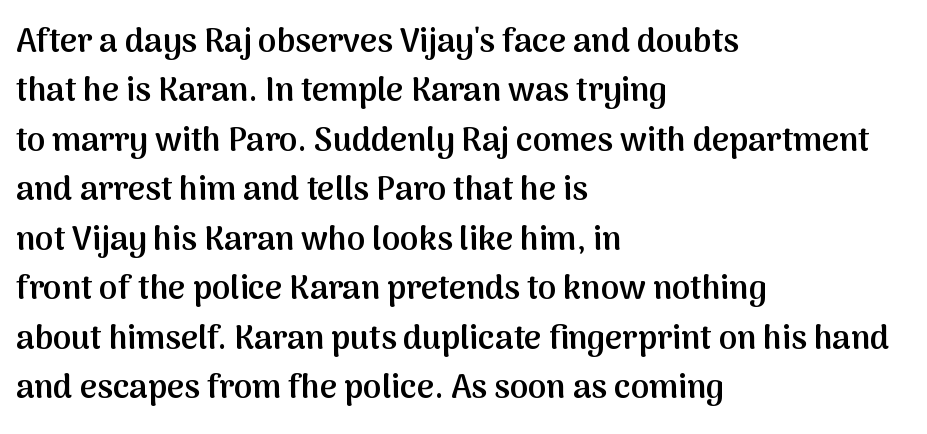
A typesetter would label this face a sans. The line texture is even and compact thanks to regular tracking. How would I describe the line gaps? Plain and ordinary. The typography opts for an upright posture over an oblique one. Check under the words: just untouched page. The letters advance in unequal steps, a hallmark of proportional type.
